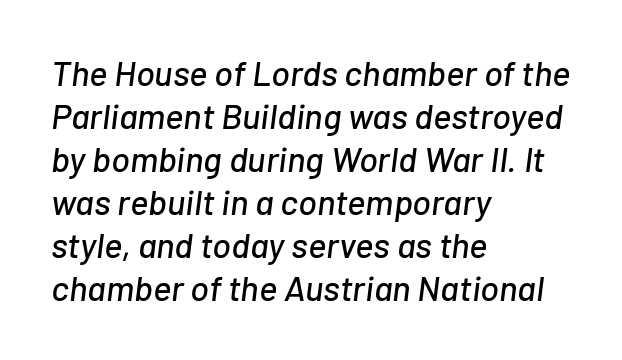
{"italic": "yes", "lean": "right", "slant_degrees": 7, "width": "normal", "stroke_contrast": "low", "x_height": "medium", "monospaced": "no", "underline": "no", "align": "left", "line_spacing_ratio": 1.23, "letter_spacing": "normal", "letter_spacing_em": 0.0, "glyph_px": 35}
